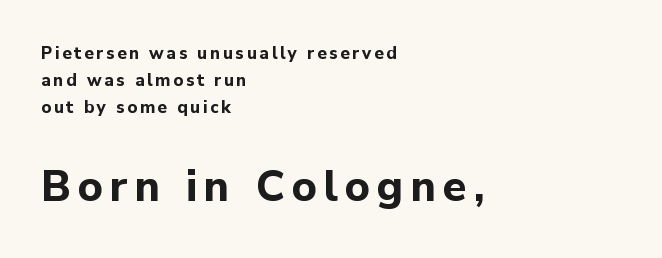
The text was rendered using a sans face with plain stroke endings. Bold? Absolutely — the strokes are thick and heavy. A classic flush-left, rag-right setting is used for this passage. A roman cut, with each character standing at attention. These lines are rendered in a variable-pitch font. Lines of text with bare space underneath.
